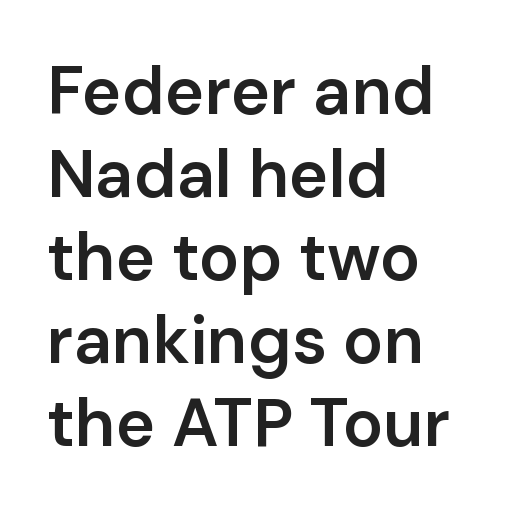
The image shows 67 px semibold sans-serif type, upright; set left-aligned, line spacing 1.24x, normal letter spacing, not underlined; low stroke contrast and a medium x-height.
